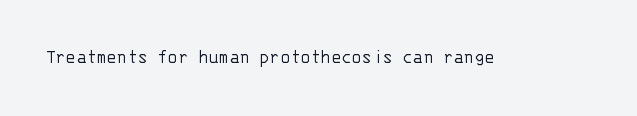
The passage shown is not underscored anywhere. The font's upright variant was chosen for this text. Stems here are at most as thick as an everyday book face. Observe the ordinary spacing: letters are neighbours, not strangers.
